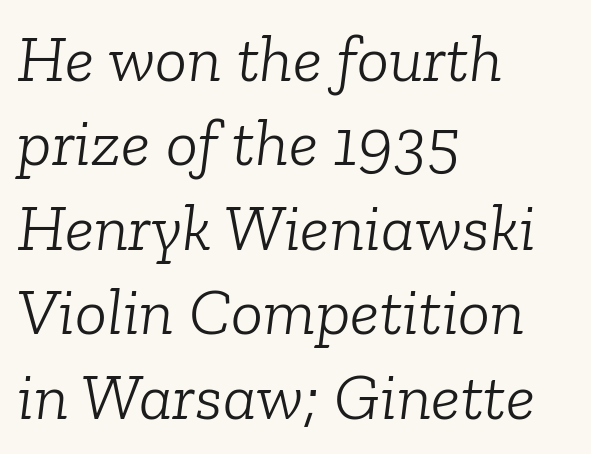
Quick note: interline space is typical. The passage shown leans; its letterforms are oblique. The space directly below the letters is spotless. The characters display serif detailing at their extremities. Characters follow at the spacing the type designer built in.
